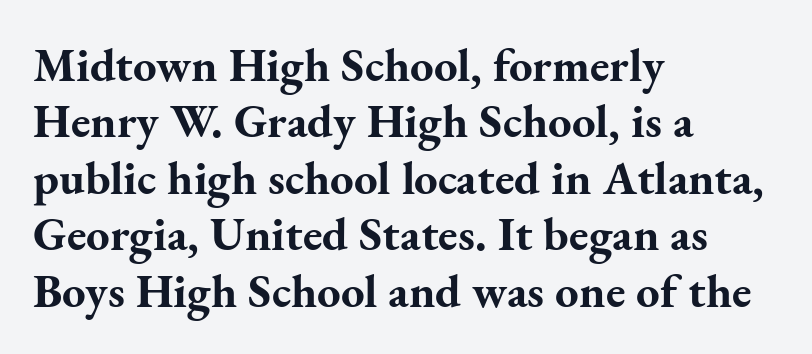
The image shows 47 px bold serif type, upright; set left-aligned, line spacing 1.2x, normal letter spacing, not underlined; medium stroke contrast and a small x-height.
